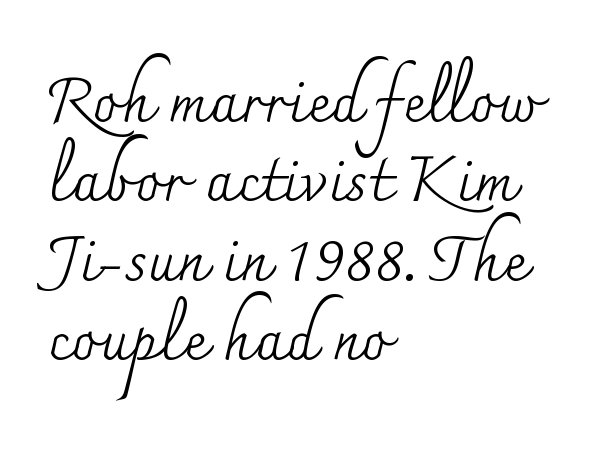
Q: Is the text bold? A: No.
Q: Is the text italic (slanted)? A: Yes.
Q: Is the typeface a serif or a sans-serif typeface? A: Serif.
Q: Is the text underlined? A: No.
Q: How is the paragraph aligned? A: Left-aligned.
Q: Is the spacing between letters normal or unusually wide? A: Normal.
Q: Is the spacing between lines tight, normal or loose? A: Normal.
Q: Width (condensed, normal, or wide)? A: Normal.
Q: Stroke contrast? A: Medium.
Q: x-height? A: Small.
Q: Monospaced? A: No.
